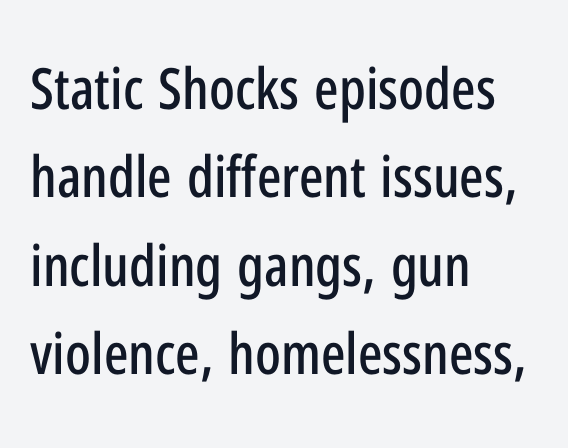
{"serif": "no", "italic": "no", "width": "condensed", "stroke_contrast": "low", "x_height": "medium", "monospaced": "no", "underline": "no", "align": "left", "line_spacing": "normal", "line_spacing_ratio": 1.55, "letter_spacing": "normal", "letter_spacing_em": 0.0, "glyph_px": 57}
